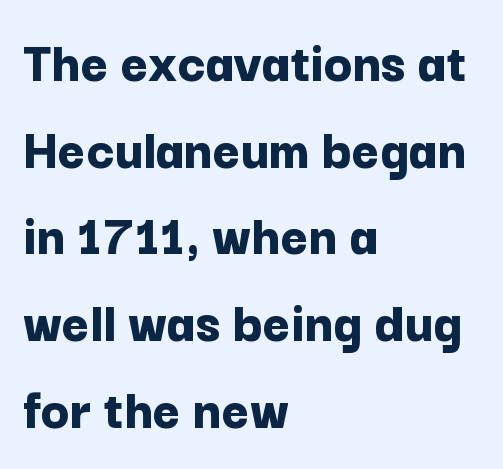
{"serif": "no", "italic": "no", "bold": "yes", "weight": "bold", "width": "normal", "stroke_contrast": "low", "x_height": "medium", "monospaced": "no", "underline": "no", "align": "left", "line_spacing": "normal", "line_spacing_ratio": 1.47, "letter_spacing": "normal", "letter_spacing_em": 0.0, "glyph_px": 59}
